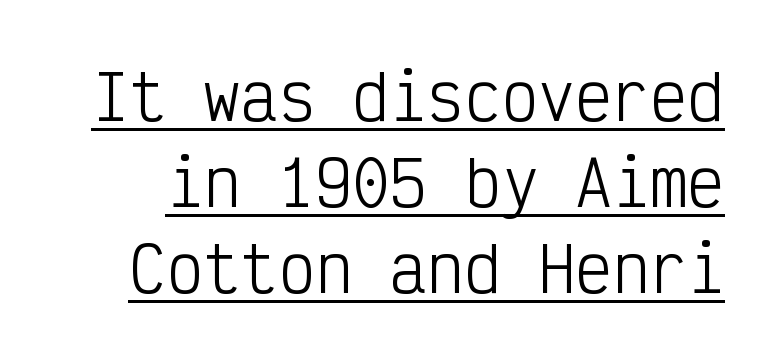
Q: Is the text bold? A: No.
Q: Is the text italic (slanted)? A: No, it is upright.
Q: Is the typeface a serif or a sans-serif typeface? A: Sans-serif.
Q: Is the text underlined? A: Yes.
Q: Is the spacing between letters normal or unusually wide? A: Normal.
Q: Is the spacing between lines tight, normal or loose? A: Normal.
Q: Width (condensed, normal, or wide)? A: Condensed.
Q: Stroke contrast? A: Low.
Q: x-height? A: Medium.
Q: Monospaced? A: Yes.
